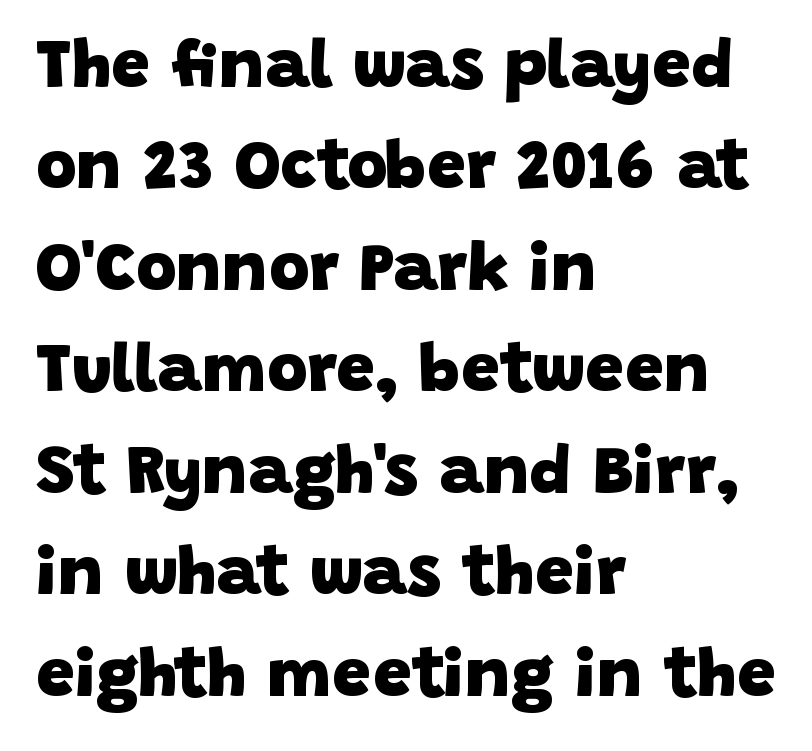
The image shows 69 px heavy sans-serif type; set left-aligned, normal line spacing (1.47x), normal letter spacing, not underlined; low stroke contrast and a large x-height.
